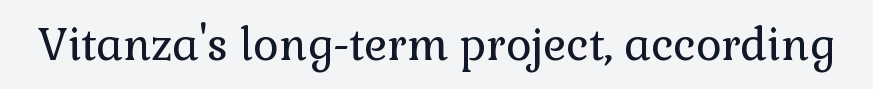
The image shows 44 px regular-weight serif type, upright; set normal letter spacing, not underlined; low stroke contrast and a medium x-height.
